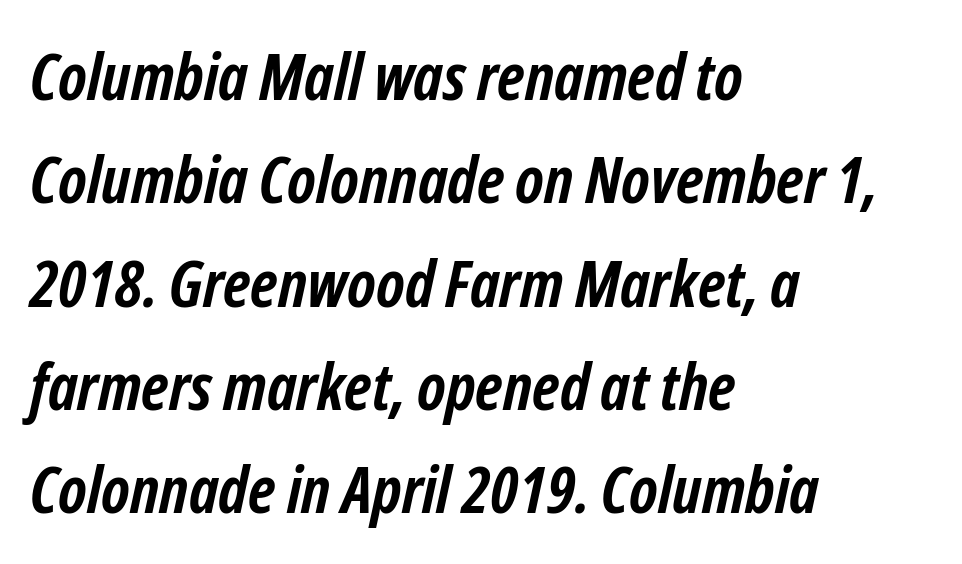
{"italic": "yes", "lean": "right", "slant_degrees": 12, "bold": "yes", "weight": "semibold", "width": "condensed", "stroke_contrast": "low", "x_height": "medium", "monospaced": "no", "underline": "no", "align": "left", "line_spacing": "normal", "line_spacing_ratio": 1.59, "letter_spacing": "normal", "letter_spacing_em": 0.0, "glyph_px": 65}
